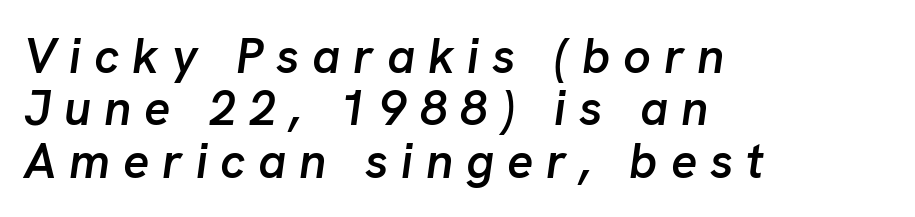
Short and long lines alike share a common starting point at left. The font is running at a semibold setting, under full bold. The glyphs look as if they've been sheared to an angle. Here the designer chose a conventional face with non-uniform glyph widths. The rendering inserts visible extra space after every character.
